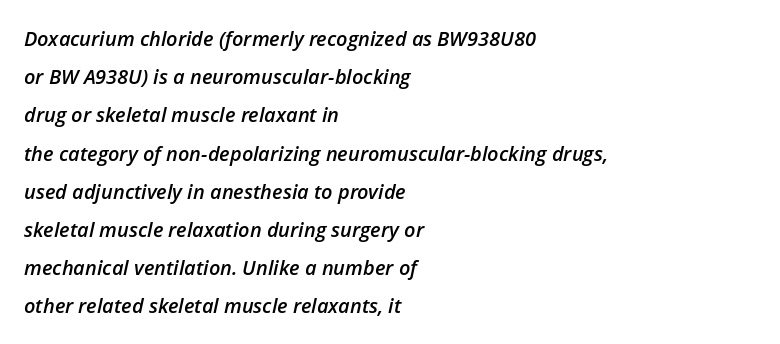
{"italic": "yes", "lean": "right", "slant_degrees": 12, "bold": "semi", "underline": "no", "align": "left", "line_spacing": "loose", "line_spacing_ratio": 1.91, "letter_spacing": "normal", "letter_spacing_em": 0.0, "glyph_px": 20}
